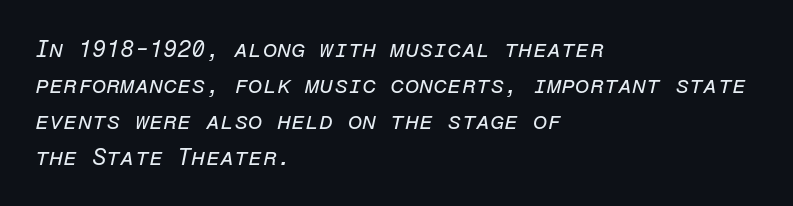
Successive baselines arrive at the customary interval. Only glyphs here, with clear space below each row. Weight: not bold — regular or lighter. The line texture is even and compact thanks to regular tracking. The paragraph has a hard left edge and a soft right edge. Slanted lettering throughout.
